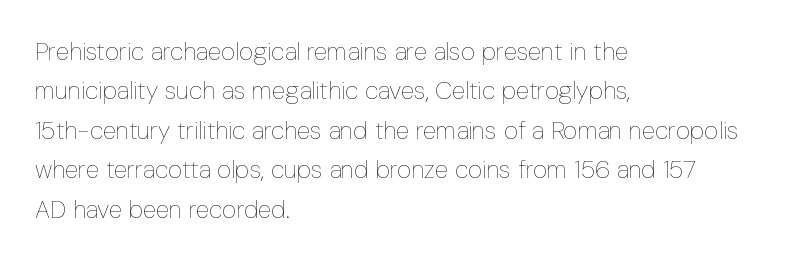
This block has exactly the height ordinary leading produces. Heft: none added — not bold. The face used here is rendered with its standard letterfit. Horizontally, the lines are justified to the leading edge only.
